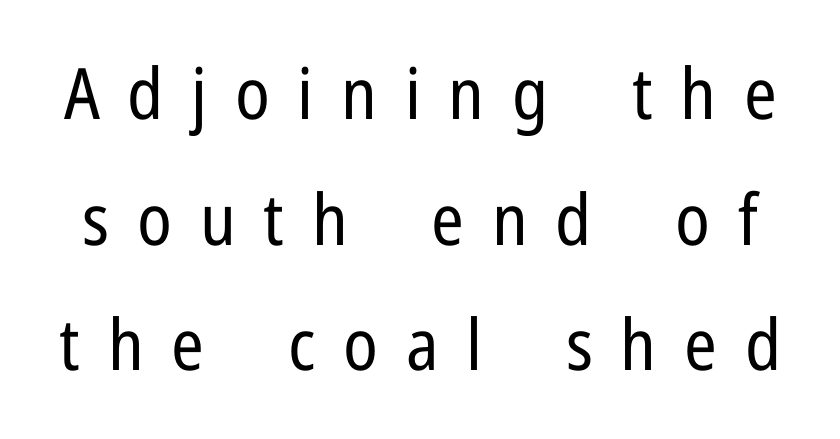
Q: Is the text bold? A: No.
Q: Is the text italic (slanted)? A: No, it is upright.
Q: Is the typeface a serif or a sans-serif typeface? A: Sans-serif.
Q: Is the text underlined? A: No.
Q: Is the spacing between letters normal or unusually wide? A: Unusually wide.
Q: Width (condensed, normal, or wide)? A: Condensed.
Q: Stroke contrast? A: Low.
Q: x-height? A: Medium.
Q: Monospaced? A: No.
